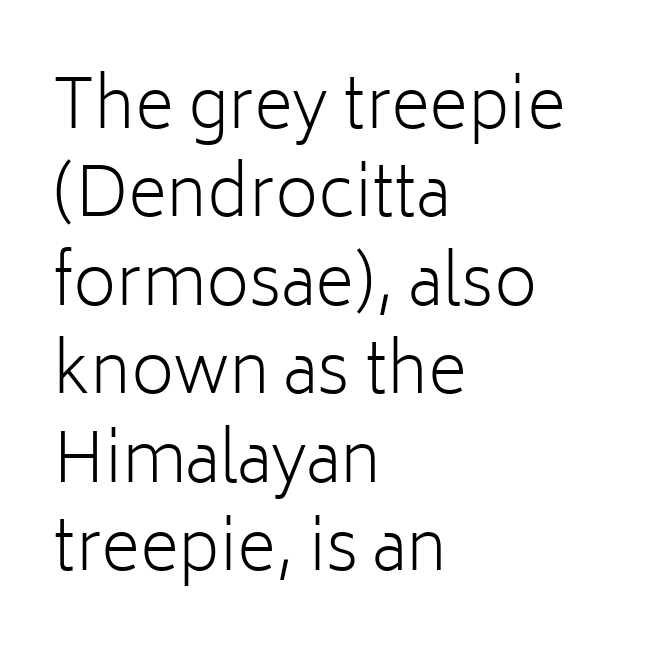
Q: Is the text bold? A: No.
Q: Is the text italic (slanted)? A: No, it is upright.
Q: Is the typeface a serif or a sans-serif typeface? A: Sans-serif.
Q: Is the text underlined? A: No.
Q: How is the paragraph aligned? A: Left-aligned.
Q: Is the spacing between letters normal or unusually wide? A: Normal.
Q: Is the spacing between lines tight, normal or loose? A: Normal.
Q: Width (condensed, normal, or wide)? A: Normal.
Q: Stroke contrast? A: Low.
Q: x-height? A: Medium.
Q: Monospaced? A: No.
